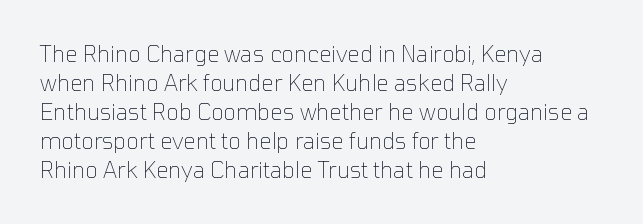
{"italic": "no", "bold": "no", "underline": "no", "align": "left", "line_spacing": "normal", "line_spacing_ratio": 1.32, "letter_spacing": "normal", "letter_spacing_em": 0.0, "glyph_px": 22}
